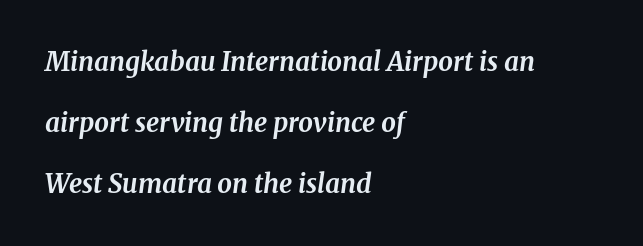
Q: Is the text bold? A: Yes.
Q: Is the text italic (slanted)? A: Yes, it leans right by about 8 degrees.
Q: Is the text underlined? A: No.
Q: How is the paragraph aligned? A: Left-aligned.
Q: Is the spacing between letters normal or unusually wide? A: Normal.
Q: Is the spacing between lines tight, normal or loose? A: Loose.
